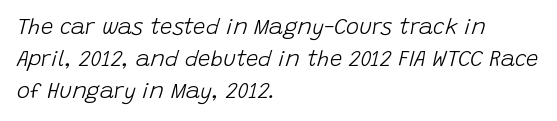
The image shows 22 px text type, italic (leaning right); set left-aligned, normal line spacing (1.45x), normal letter spacing, not underlined.
